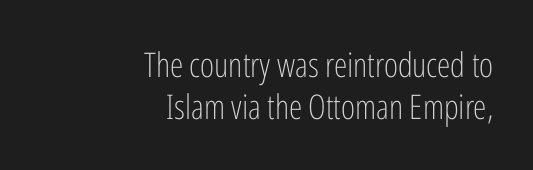
{"serif": "no", "italic": "no", "bold": "no", "weight": "light", "width": "condensed", "stroke_contrast": "low", "x_height": "medium", "monospaced": "no", "underline": "no", "align": "right", "line_spacing_ratio": 1.24, "letter_spacing": "normal", "letter_spacing_em": 0.0, "glyph_px": 34}
